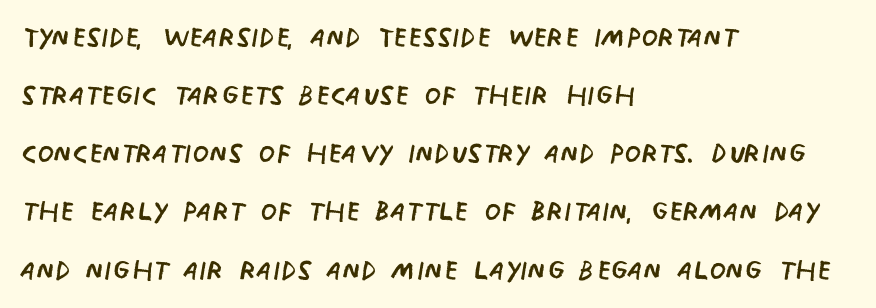
The image shows 38 px regular-weight, condensed sans-serif type; set left-aligned, normal line spacing (1.53x), normal letter spacing, not underlined; low stroke contrast and a large x-height.
